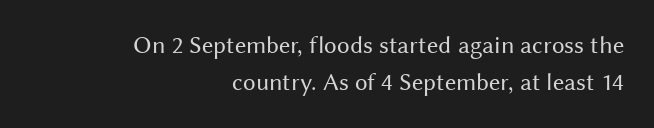
The image shows 25 px text type, upright; set right-aligned, normal line spacing (1.49x), normal letter spacing, not underlined.
